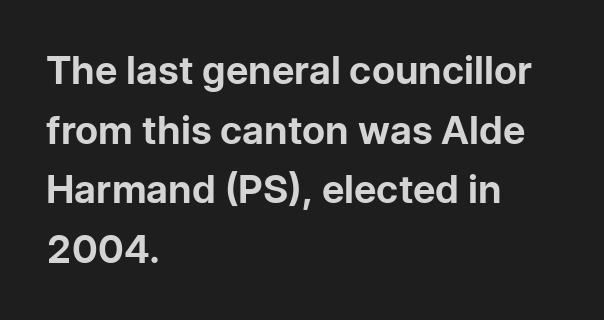
The image shows 39 px bold sans-serif type, upright; set left-aligned, normal line spacing (1.53x), normal letter spacing, not underlined; low stroke contrast and a medium x-height.
